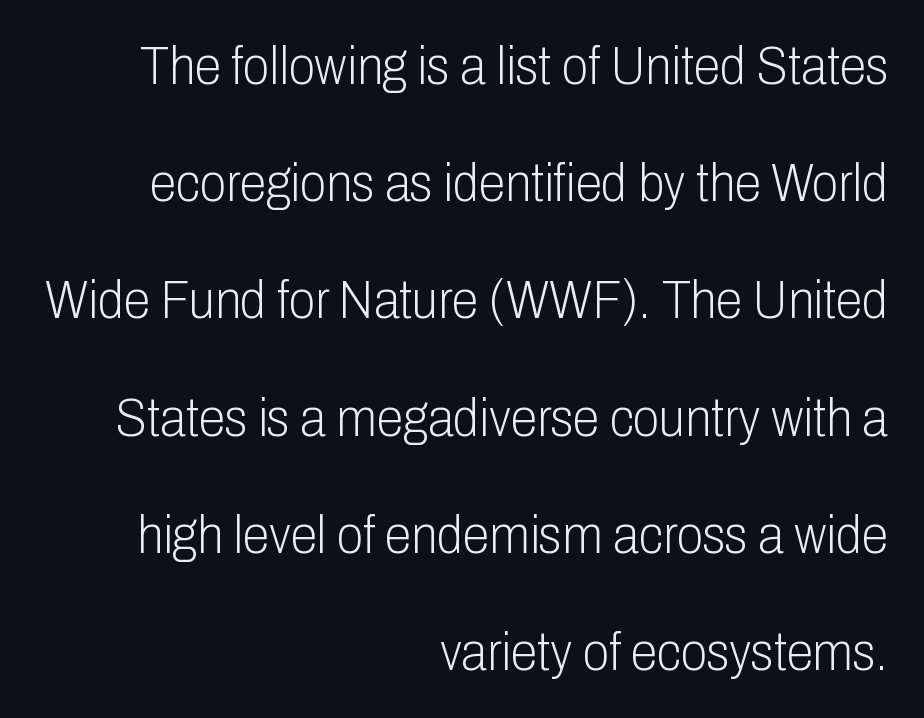
Q: Is the text bold? A: No.
Q: Is the text italic (slanted)? A: No, it is upright.
Q: Is the typeface a serif or a sans-serif typeface? A: Sans-serif.
Q: Is the text underlined? A: No.
Q: How is the paragraph aligned? A: Right-aligned.
Q: Is the spacing between letters normal or unusually wide? A: Normal.
Q: Is the spacing between lines tight, normal or loose? A: Loose.
Q: Width (condensed, normal, or wide)? A: Condensed.
Q: Stroke contrast? A: Low.
Q: x-height? A: Medium.
Q: Monospaced? A: No.
